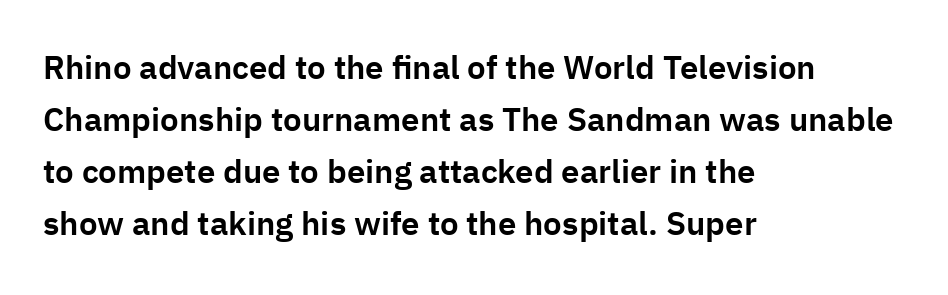
The image shows 33 px sans-serif type, upright; set left-aligned, normal line spacing (1.58x), normal letter spacing, not underlined; low stroke contrast and a medium x-height.
